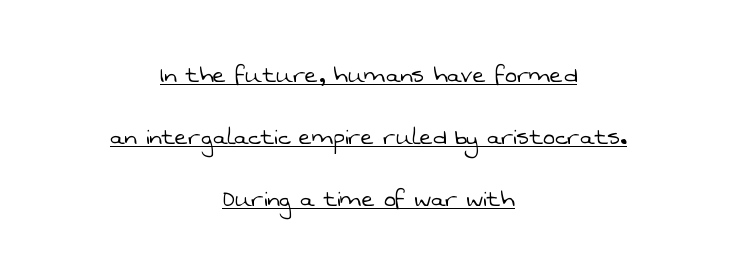
{"serif": "no", "bold": "no", "weight": "light", "width": "normal", "stroke_contrast": "low", "x_height": "medium", "monospaced": "no", "underline": "yes", "align": "center", "line_spacing": "loose", "line_spacing_ratio": 2.22, "letter_spacing": "normal", "letter_spacing_em": 0.0, "glyph_px": 28}
